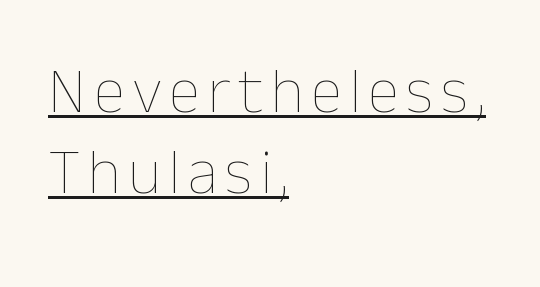
This rendering features underlined lettering. It's the straight-up-and-down kind of type. Think of a printed novel: that variable character pitch is what you see here. Visually the block forms a straight wall on the left and a jagged coastline on the right.
